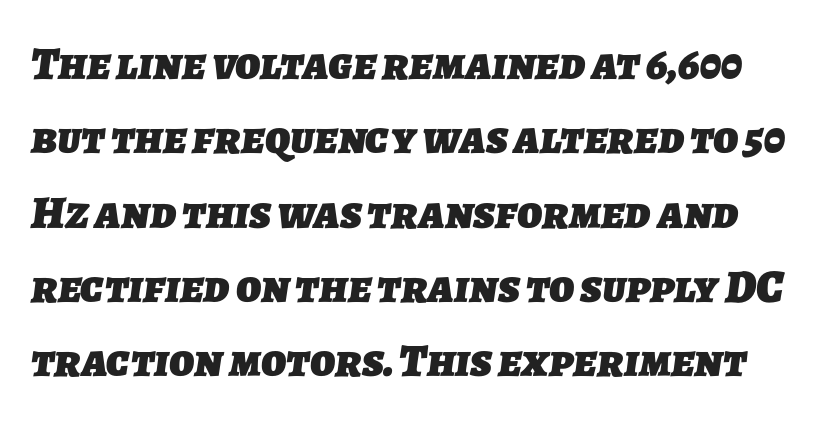
Q: Is the text bold? A: Yes.
Q: Is the typeface a serif or a sans-serif typeface? A: Sans-serif.
Q: Is the text underlined? A: No.
Q: Is the spacing between letters normal or unusually wide? A: Normal.
Q: Is the spacing between lines tight, normal or loose? A: Normal.
Q: Width (condensed, normal, or wide)? A: Normal.
Q: Stroke contrast? A: Low.
Q: x-height? A: Medium.
Q: Monospaced? A: No.
